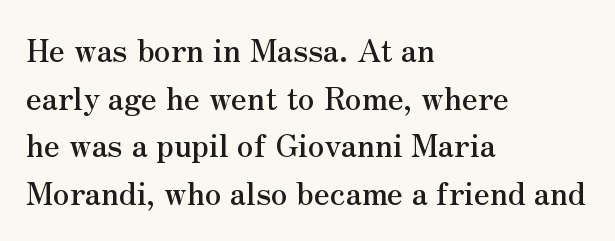
The image shows 31 px serif type, upright; set left-aligned, normal line spacing (1.54x), normal letter spacing, not underlined; medium stroke contrast and a small x-height.
